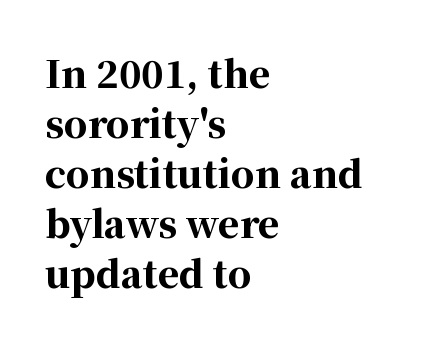
These lines keep a tight, regular rhythm from letter to letter. Each letter keeps its own natural width here, so spacing adapts to shape. Beneath every word, the page is bare. Set as a true bold cut, around the 700 mark. Whoever set this chose a conventional vertical rhythm.
